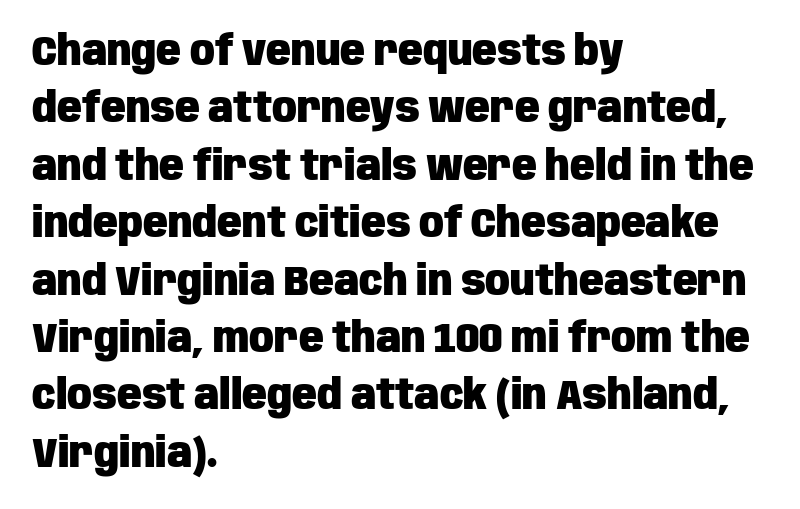
If you drew a ruler down the left edge, every line would touch it. Heavy, bold letterforms. The rendering uses natural spacing where letterforms have individual widths. Does the type have serifs? No, each stem ends abruptly.
